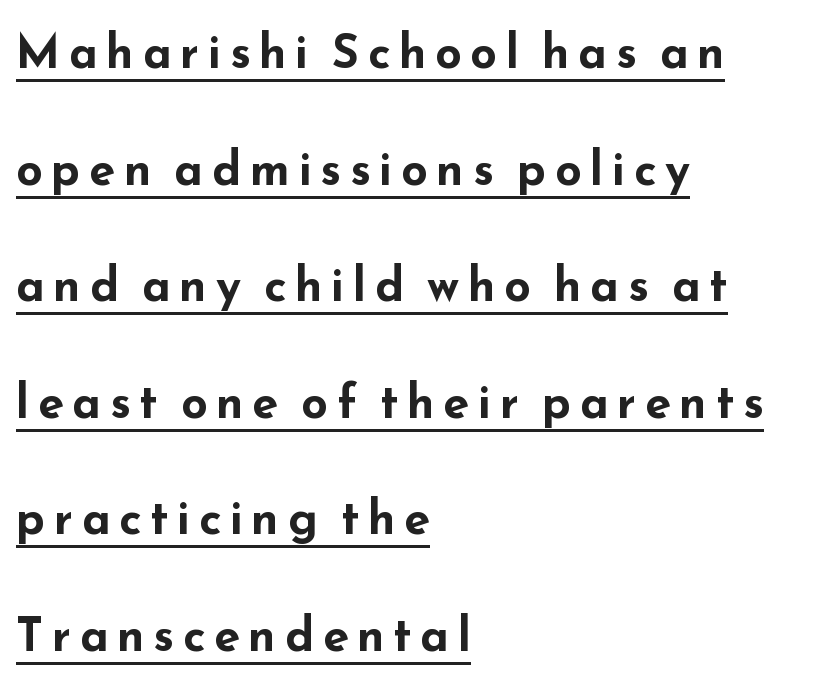
{"serif": "no", "italic": "no", "bold": "yes", "weight": "bold", "width": "wide", "stroke_contrast": "low", "x_height": "small", "monospaced": "no", "underline": "yes", "align": "left", "line_spacing": "loose", "line_spacing_ratio": 2.48, "glyph_px": 47}
